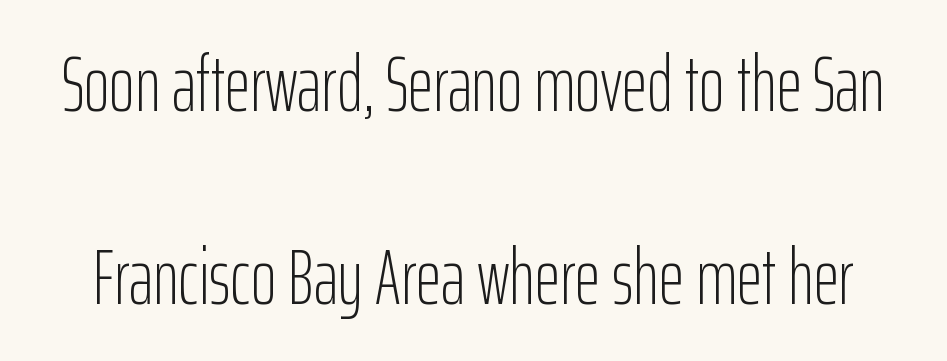
A great deal of white space separates one row of letters from the next. Look at the bottom of the vertical strokes: they stop flat, with no serifs. Rule under the text: the space is simply empty. The characters are drawn with everyday or finer stroke widths. Varying glyph widths throughout — classic text-font behaviour.
